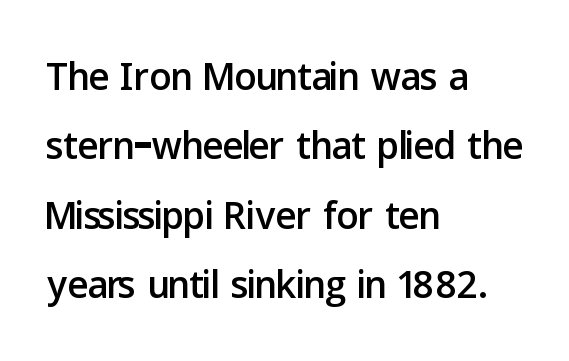
The image shows 55 px sans-serif type, upright; set left-aligned, normal line spacing (1.26x), normal letter spacing, not underlined; low stroke contrast and a medium x-height.
